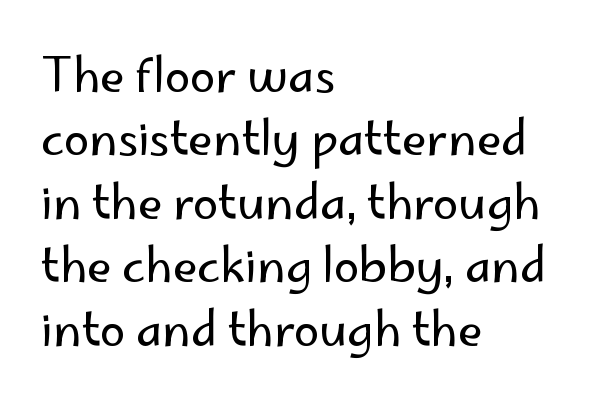
The text block is weighted toward the left margin, trailing off unevenly rightward. I'd call this a sans setting — the letters go barefoot. The weight tops out at a normal text grade. The font's upright variant was chosen for this text. Think of a printed novel: that variable character pitch is what you see here.
